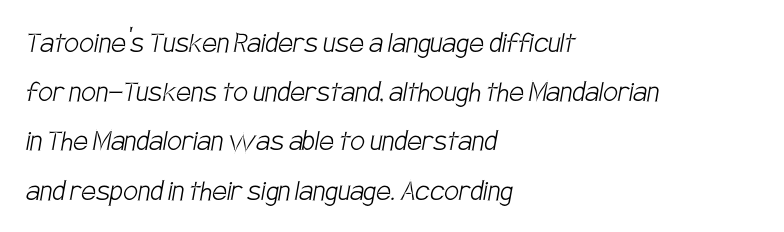
The image shows 33 px light, condensed sans-serif type; set left-aligned, normal line spacing (1.49x), normal letter spacing, not underlined; low stroke contrast and a large x-height.
